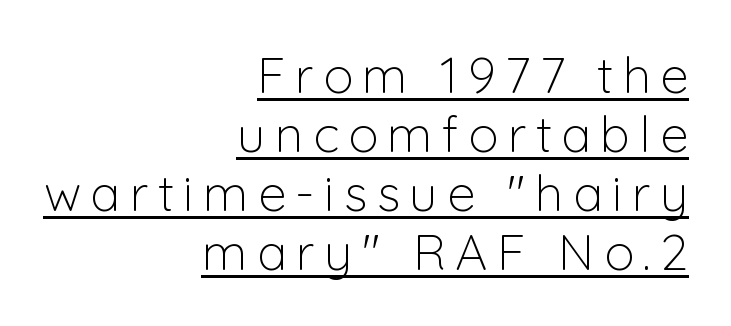
Ascenders rise straight up at ninety degrees. The typesetting does not lean heavy: it is not bold. Is this a sans? Yes — the strokes have no serifs. These lines are set flush right with a ragged left edge. You could not count columns in this text — the font is proportionally spaced. Every word sits above its own underline.
